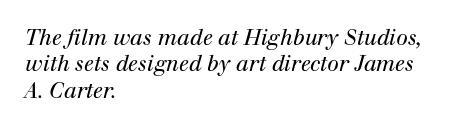
Q: Is the text bold? A: No.
Q: Is the text italic (slanted)? A: Yes, it leans right by about 12 degrees.
Q: Is the text underlined? A: No.
Q: How is the paragraph aligned? A: Left-aligned.
Q: Is the spacing between letters normal or unusually wide? A: Normal.
Q: Is the spacing between lines tight, normal or loose? A: Normal.
